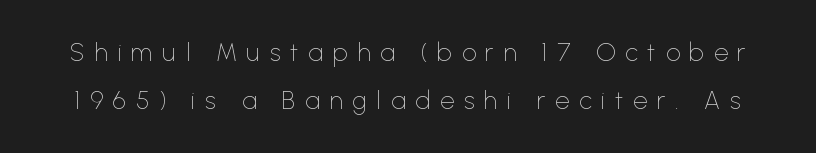
{"italic": "no", "bold": "no", "underline": "no", "line_spacing": "loose", "line_spacing_ratio": 1.92, "letter_spacing": "wide", "letter_spacing_em": 0.39, "glyph_px": 25}
